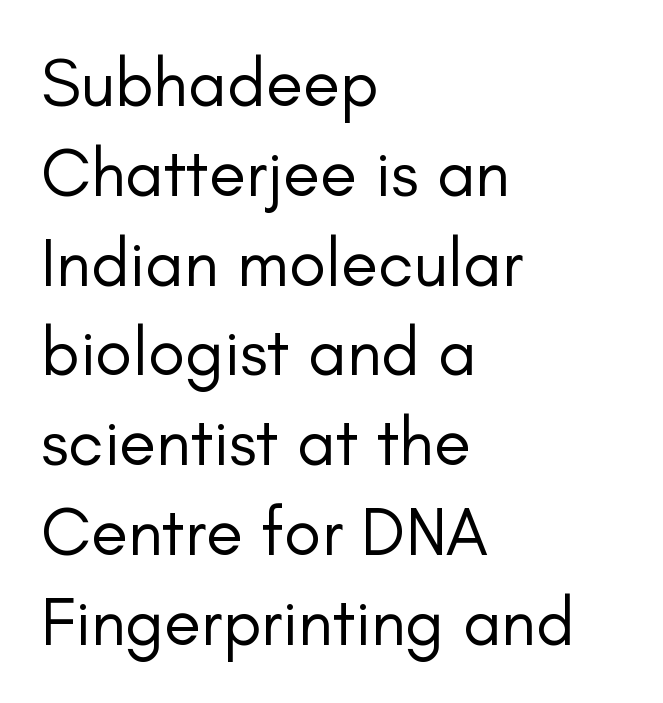
The letterforms sit shoulder to shoulder at normal distance. One glance says typical: line gaps are just what's usual. The glyphs in this specimen are sans serif. Spacing verdict: proportional, widths tailored to each character.
